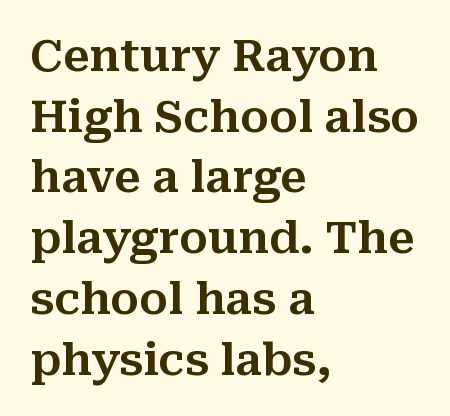
The image shows 44 px serif type, upright; set left-aligned, normal line spacing (1.38x), normal letter spacing, not underlined; medium stroke contrast and a medium x-height.
